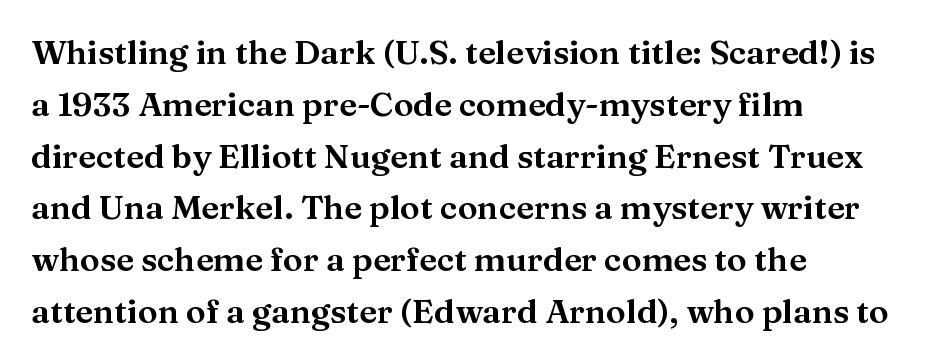
The image shows 33 px wide serif type, upright; set left-aligned, normal line spacing (1.57x), normal letter spacing, not underlined; medium stroke contrast and a medium x-height.
